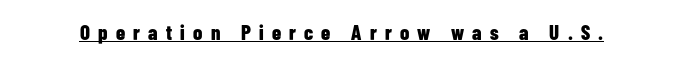
The image shows 21 px bold type, upright; set unusually wide letter spacing (+0.39 em), underlined.
